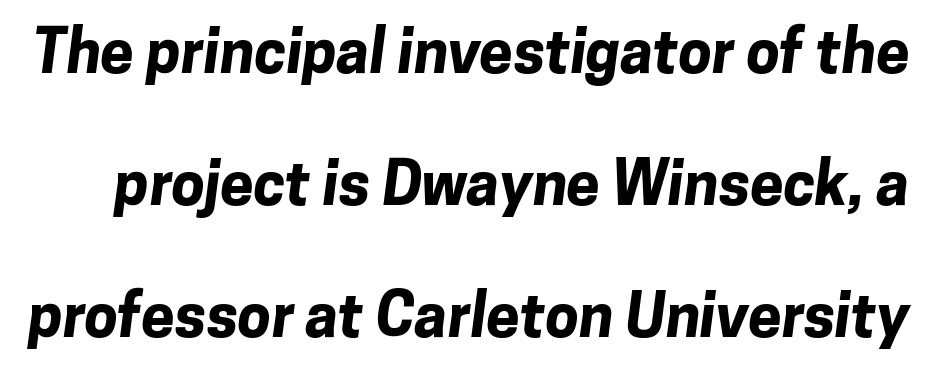
Check under the words: just untouched page. Widely set lines give the paragraph a tall, airy silhouette. Strokes here are thick enough to call this a true bold. These lines are composed in type without serifs. Inter-character spacing is left at the font's built-in metrics. Varying glyph widths throughout — classic text-font behaviour.
